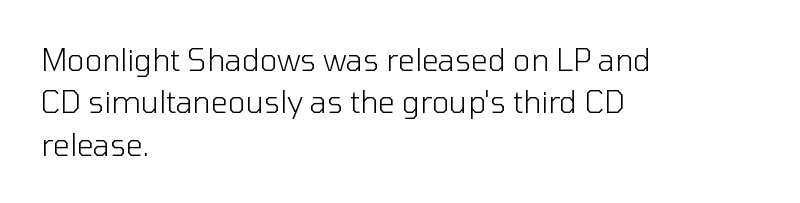
The image shows 30 px light sans-serif type, upright; set left-aligned, normal line spacing (1.41x), normal letter spacing, not underlined; low stroke contrast and a medium x-height.
